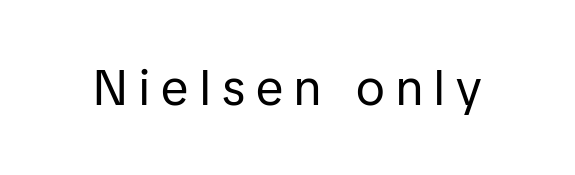
The image shows 50 px regular-weight sans-serif type, upright; set unusually wide letter spacing (+0.23 em), not underlined; low stroke contrast and a medium x-height.
